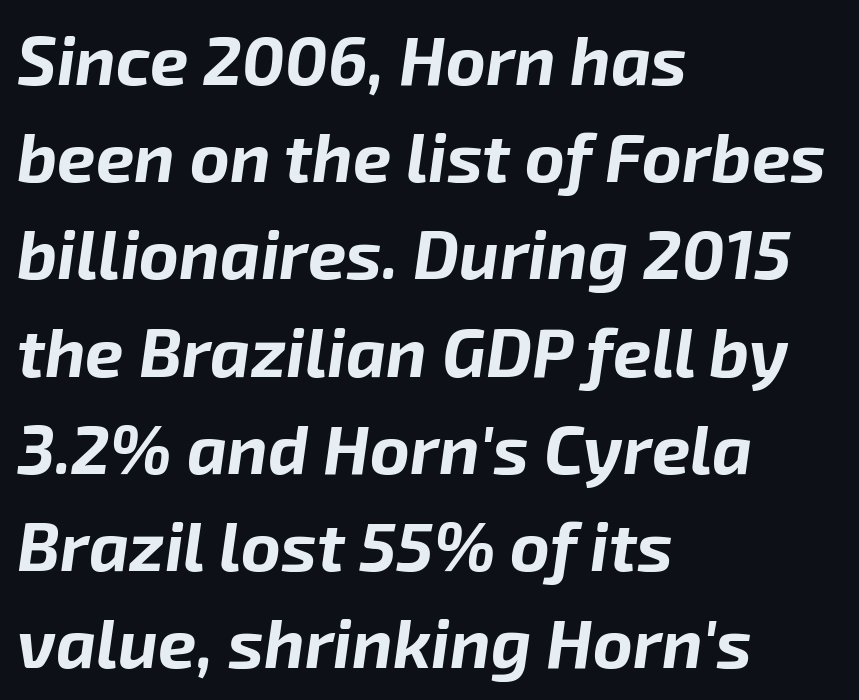
{"italic": "yes", "lean": "right", "slant_degrees": 8, "bold": "yes", "weight": "bold", "width": "normal", "stroke_contrast": "low", "x_height": "medium", "monospaced": "no", "underline": "no", "align": "left", "line_spacing": "normal", "line_spacing_ratio": 1.43, "letter_spacing": "normal", "letter_spacing_em": 0.0, "glyph_px": 68}
